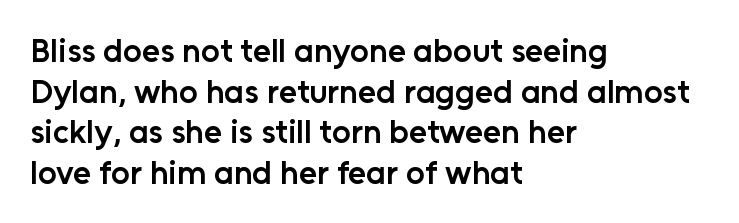
Q: Is the text bold? A: Semi-bold.
Q: Is the text italic (slanted)? A: No, it is upright.
Q: Is the typeface a serif or a sans-serif typeface? A: Sans-serif.
Q: Is the text underlined? A: No.
Q: How is the paragraph aligned? A: Left-aligned.
Q: Is the spacing between letters normal or unusually wide? A: Normal.
Q: Width (condensed, normal, or wide)? A: Normal.
Q: Stroke contrast? A: Low.
Q: x-height? A: Medium.
Q: Monospaced? A: No.
